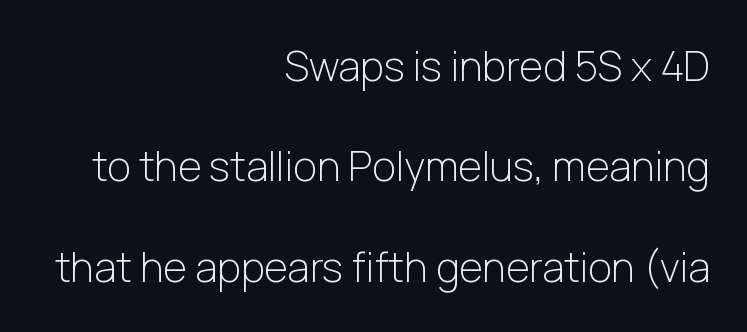
This rendering leaves character spacing at its baseline value. Type style note: lacks serifs. Tall strokes in this sample are plumb rather than angled. No extra ink here — the face is not bold. The rag falls on the left side of this text block. This sample trades compactness for vertical openness between lines.
